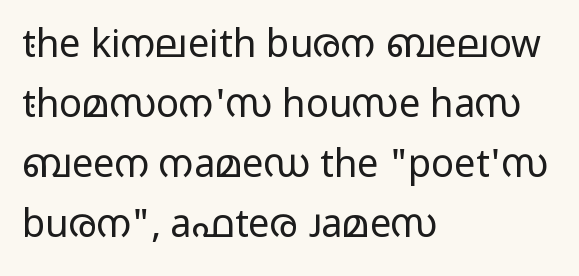
{"serif": "no", "italic": "no", "bold": "no", "weight": "regular", "width": "wide", "stroke_contrast": "low", "x_height": "medium", "monospaced": "no", "underline": "no", "align": "left", "line_spacing": "normal", "line_spacing_ratio": 1.58, "letter_spacing": "normal", "letter_spacing_em": 0.0, "glyph_px": 38}
